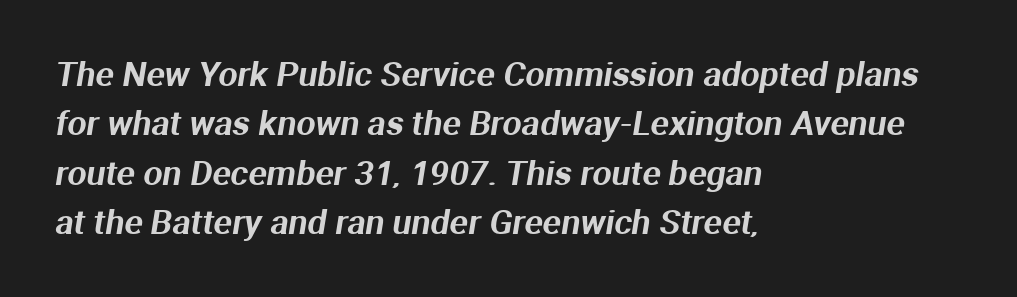
The image shows 34 px sans-serif type; set left-aligned, normal line spacing (1.45x), normal letter spacing, not underlined; medium stroke contrast and a medium x-height.
